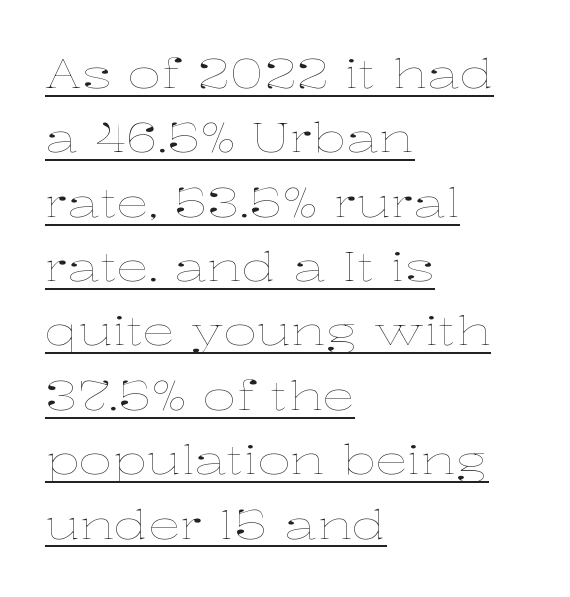
Q: Is the text bold? A: No.
Q: Is the text italic (slanted)? A: No, it is upright.
Q: Is the text underlined? A: Yes.
Q: How is the paragraph aligned? A: Left-aligned.
Q: Is the spacing between letters normal or unusually wide? A: Normal.
Q: Is the spacing between lines tight, normal or loose? A: Normal.
Q: Width (condensed, normal, or wide)? A: Wide.
Q: Stroke contrast? A: Low.
Q: x-height? A: Medium.
Q: Monospaced? A: No.
